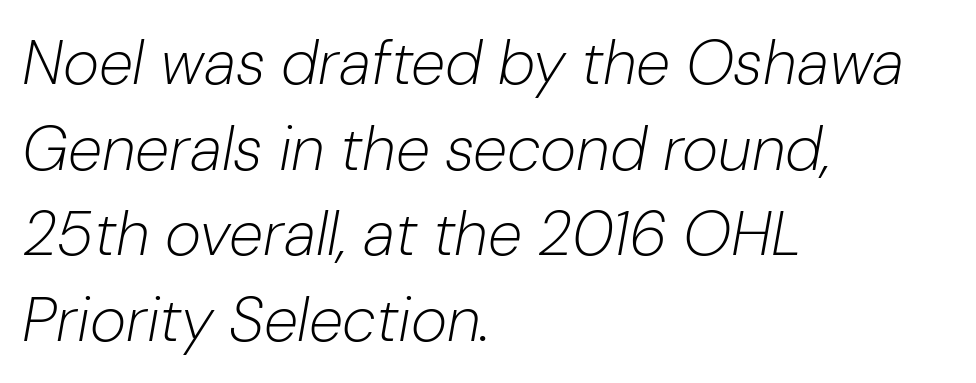
{"italic": "yes", "lean": "right", "slant_degrees": 10, "bold": "no", "weight": "light", "width": "normal", "stroke_contrast": "low", "x_height": "medium", "monospaced": "no", "underline": "no", "align": "left", "line_spacing": "normal", "line_spacing_ratio": 1.38, "letter_spacing": "normal", "letter_spacing_em": 0.0, "glyph_px": 62}
